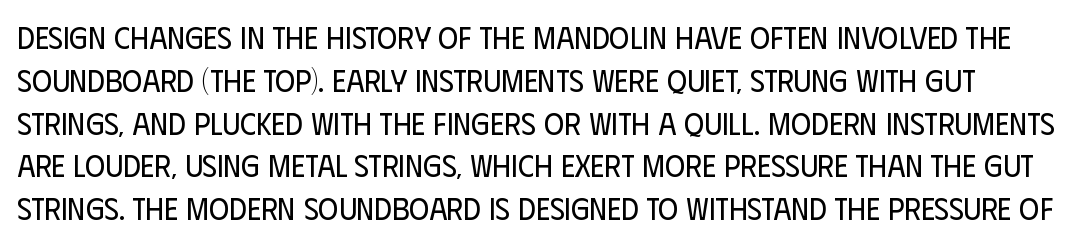
The image shows 31 px regular-weight, condensed sans-serif type, upright; set normal line spacing (1.38x), normal letter spacing, not underlined; low stroke contrast and a large x-height.
